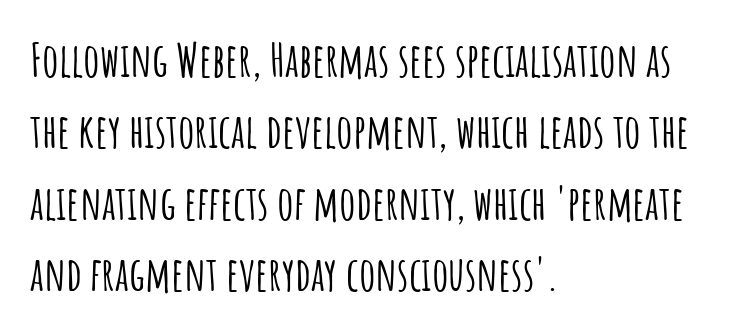
The image shows 46 px condensed sans-serif type, upright; set left-aligned, normal line spacing (1.55x), normal letter spacing, not underlined; low stroke contrast and a large x-height.
